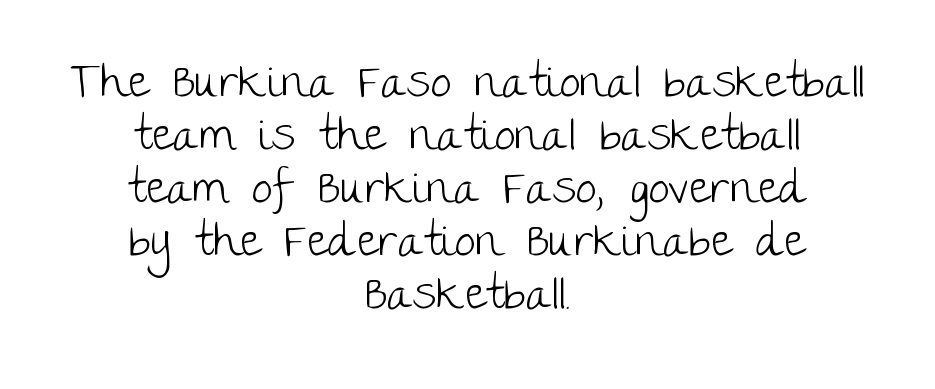
The image shows 47 px light sans-serif type, upright; set centered, tight line spacing (1.13x), normal letter spacing, not underlined; low stroke contrast and a large x-height.
